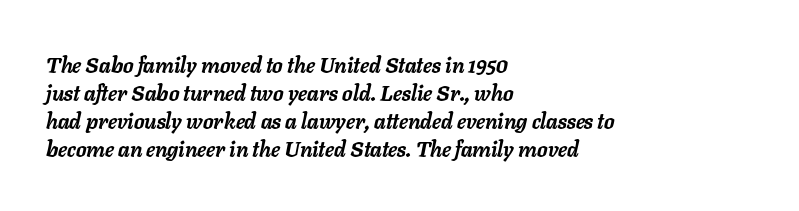
Q: Is the text bold? A: Yes.
Q: Is the text italic (slanted)? A: Yes, it leans right by about 11 degrees.
Q: Is the text underlined? A: No.
Q: How is the paragraph aligned? A: Left-aligned.
Q: Is the spacing between letters normal or unusually wide? A: Normal.
Q: Is the spacing between lines tight, normal or loose? A: Normal.
